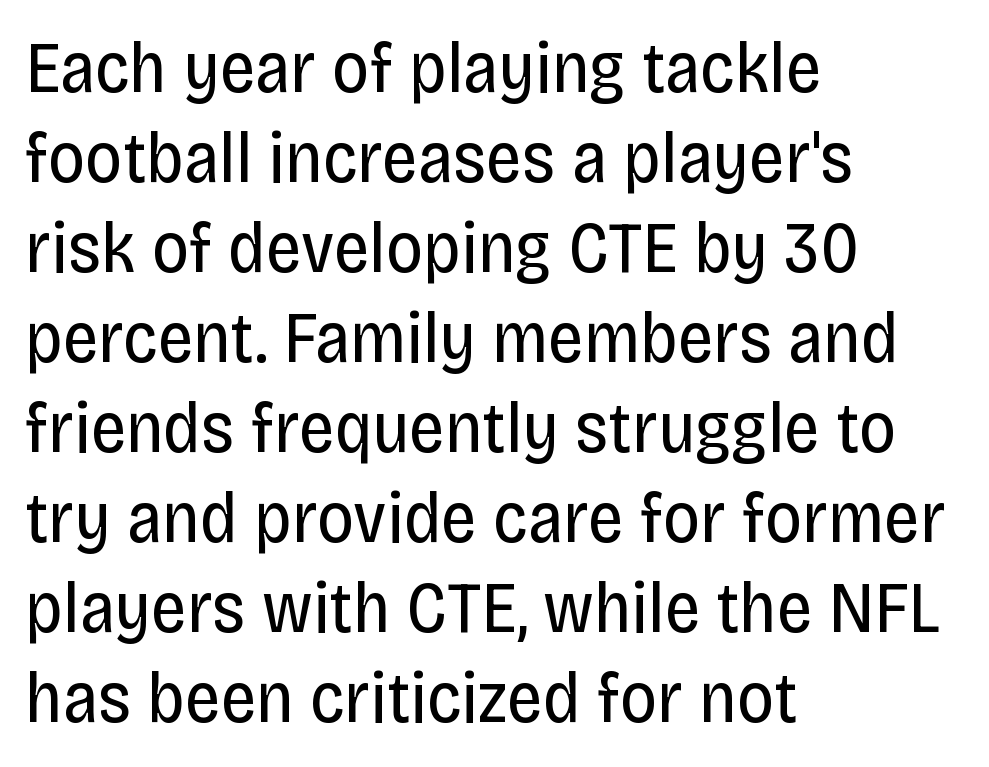
The image shows 72 px regular-weight, condensed sans-serif type, upright; set left-aligned, normal line spacing (1.25x), normal letter spacing, not underlined; low stroke contrast and a large x-height.
